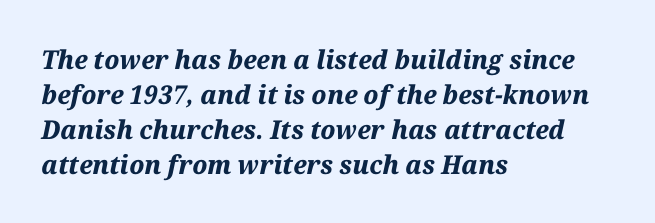
The image shows 26 px bold type, italic (leaning right); set left-aligned, normal line spacing (1.34x), normal letter spacing, not underlined.
